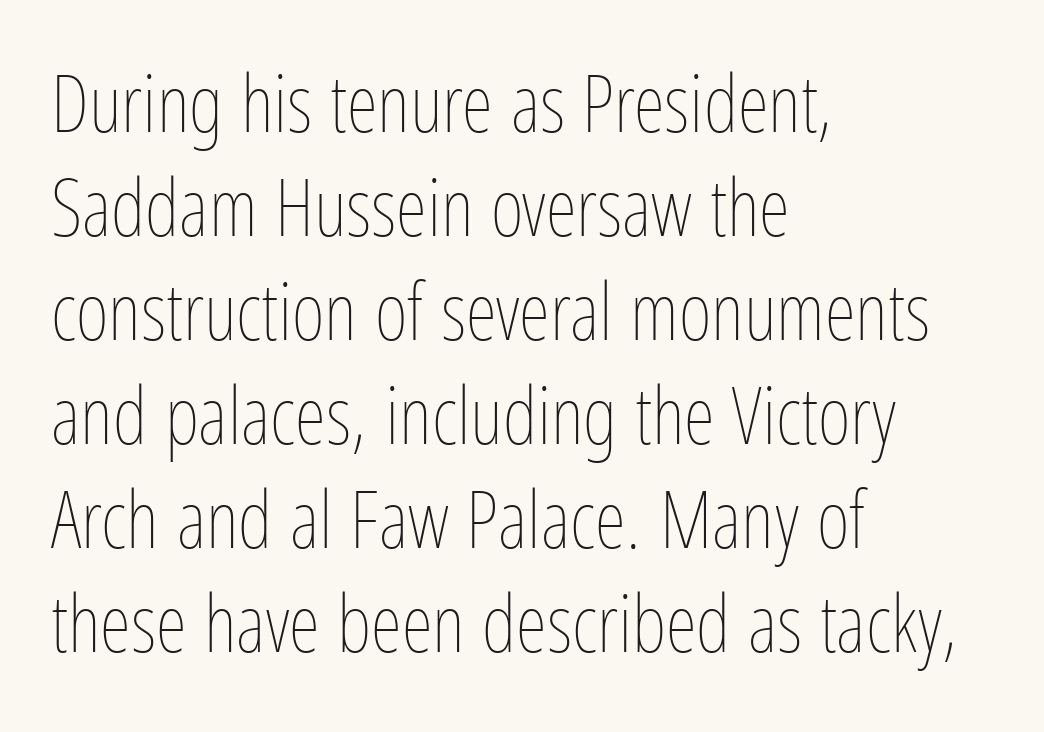
Spacing verdict: proportional, widths tailored to each character. Each word holds together tightly as a unit, with standard inter-letter gaps. Left-aligned paragraph, ragged on the right. No extra ink here — the face is not bold. The type sits square on the baseline with zero lean. The space beneath each line is pristine and unruled.
